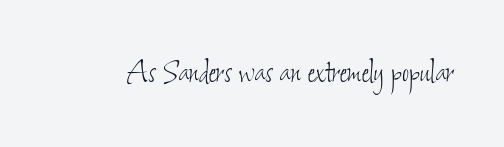
The letters advance in unequal steps, a hallmark of proportional type. The characters are drawn with everyday or finer stroke widths. The gap between lines stays unmarked. These lines keep a tight, regular rhythm from letter to letter.
